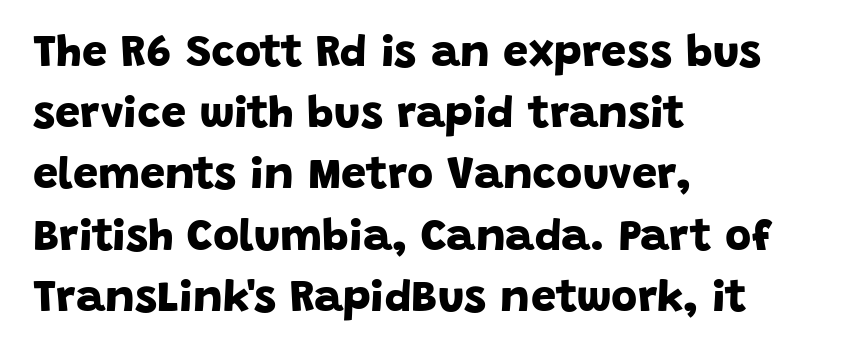
{"serif": "no", "bold": "yes", "weight": "bold", "width": "normal", "stroke_contrast": "low", "x_height": "large", "monospaced": "no", "underline": "no", "align": "left", "line_spacing": "normal", "line_spacing_ratio": 1.36, "letter_spacing": "normal", "letter_spacing_em": 0.0, "glyph_px": 45}
